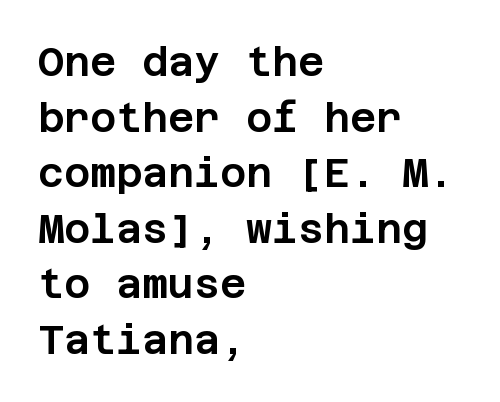
The image shows 40 px sans-serif type, upright; set left-aligned, normal line spacing (1.39x), normal letter spacing, not underlined; low stroke contrast and a large x-height.
